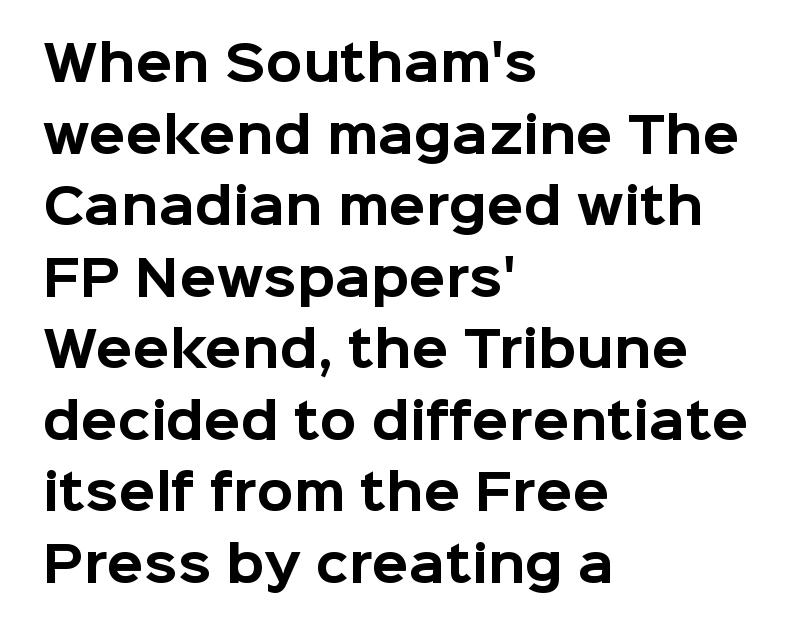
{"serif": "no", "italic": "no", "bold": "yes", "weight": "bold", "width": "normal", "stroke_contrast": "low", "x_height": "medium", "monospaced": "no", "underline": "no", "align": "left", "line_spacing": "normal", "line_spacing_ratio": 1.49, "letter_spacing": "normal", "letter_spacing_em": 0.0, "glyph_px": 48}
